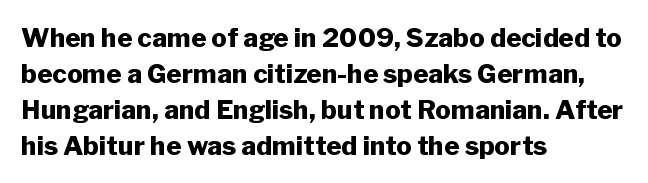
The image shows 26 px bold type, upright; set left-aligned, normal line spacing (1.38x), normal letter spacing, not underlined.
